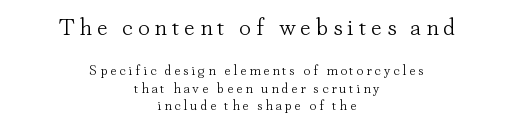
{"italic": "no", "bold": "no", "underline": "no", "align": "center", "line_spacing_ratio": 1.22, "letter_spacing": "wide", "letter_spacing_em": 0.2, "larger_block": "first", "size_ratio": 1.71, "glyph_px": 24}
